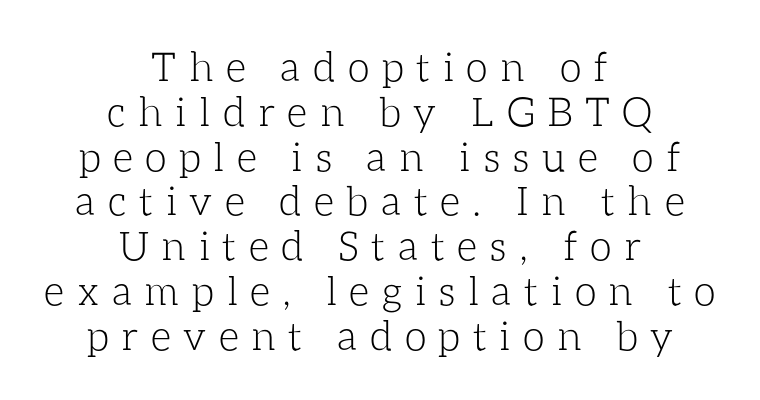
Q: Is the text bold? A: No.
Q: Is the text italic (slanted)? A: No, it is upright.
Q: Is the text underlined? A: No.
Q: How is the paragraph aligned? A: Centered.
Q: Is the spacing between letters normal or unusually wide? A: Unusually wide.
Q: Is the spacing between lines tight, normal or loose? A: Tight.
Q: Width (condensed, normal, or wide)? A: Normal.
Q: Stroke contrast? A: Low.
Q: x-height? A: Medium.
Q: Monospaced? A: No.
